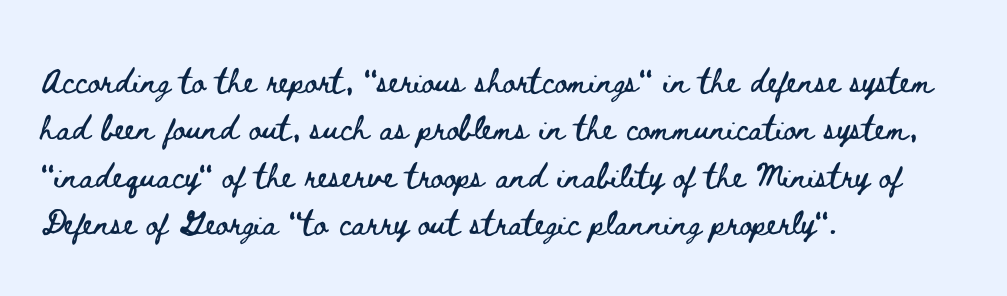
Q: Is the text italic (slanted)? A: Yes.
Q: Is the text underlined? A: No.
Q: How is the paragraph aligned? A: Left-aligned.
Q: Is the spacing between letters normal or unusually wide? A: Normal.
Q: Is the spacing between lines tight, normal or loose? A: Normal.
Q: Width (condensed, normal, or wide)? A: Wide.
Q: Stroke contrast? A: Low.
Q: x-height? A: Small.
Q: Monospaced? A: No.
